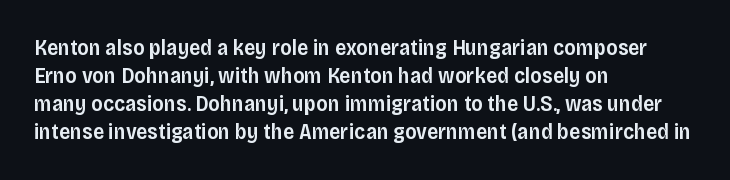
Q: Is the text bold? A: Semi-bold.
Q: Is the text italic (slanted)? A: No, it is upright.
Q: Is the text underlined? A: No.
Q: How is the paragraph aligned? A: Left-aligned.
Q: Is the spacing between letters normal or unusually wide? A: Normal.
Q: Is the spacing between lines tight, normal or loose? A: Normal.
